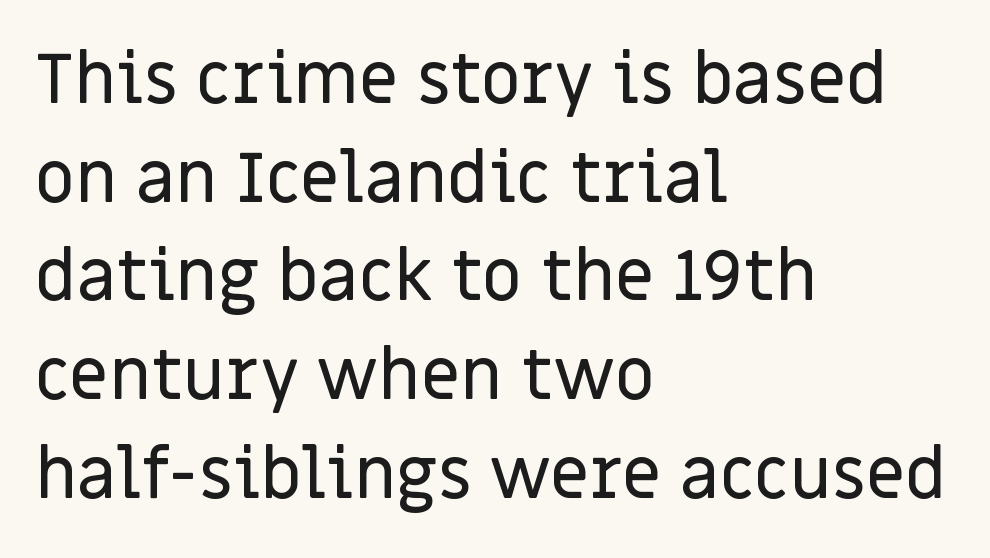
The image shows 70 px sans-serif type, upright; set left-aligned, normal line spacing (1.41x), normal letter spacing, not underlined; low stroke contrast and a large x-height.
